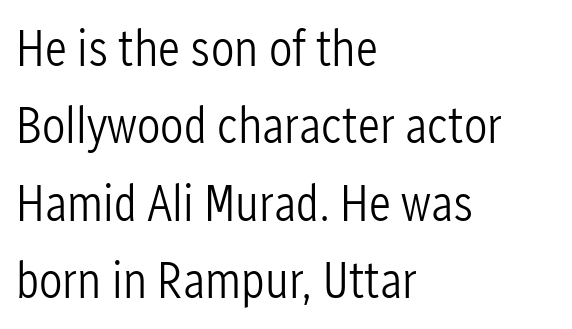
{"serif": "no", "italic": "no", "bold": "no", "weight": "light", "width": "condensed", "stroke_contrast": "low", "x_height": "medium", "monospaced": "no", "underline": "no", "align": "left", "line_spacing": "normal", "line_spacing_ratio": 1.49, "letter_spacing": "normal", "letter_spacing_em": 0.0, "glyph_px": 52}
